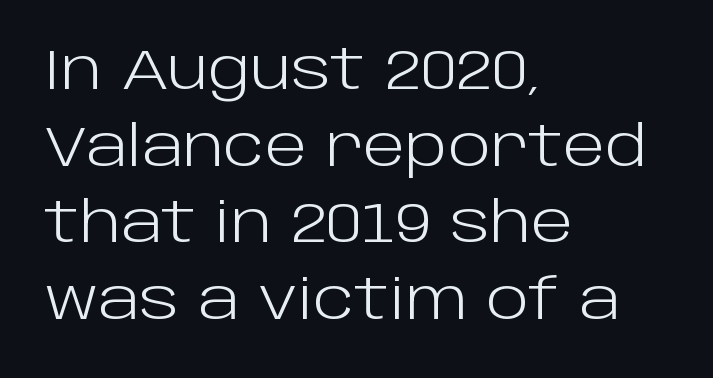
The image shows 56 px light sans-serif type, upright; set left-aligned, normal line spacing (1.37x), normal letter spacing, not underlined; low stroke contrast and a large x-height.
